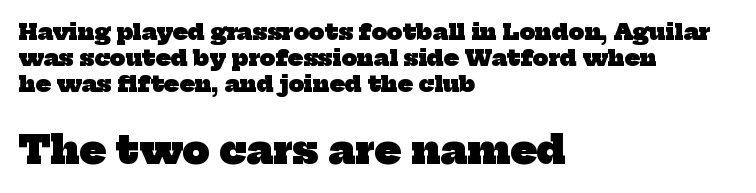
Q: Is the text bold? A: Yes.
Q: Is the typeface a serif or a sans-serif typeface? A: Serif.
Q: Is the text underlined? A: No.
Q: How is the paragraph aligned? A: Left-aligned.
Q: Is the spacing between letters normal or unusually wide? A: Normal.
Q: Which block of text is set in a larger size, the first (top) or the second (bottom)? A: The second (bottom) one.
Q: Width (condensed, normal, or wide)? A: Normal.
Q: Stroke contrast? A: Low.
Q: x-height? A: Medium.
Q: Monospaced? A: No.
